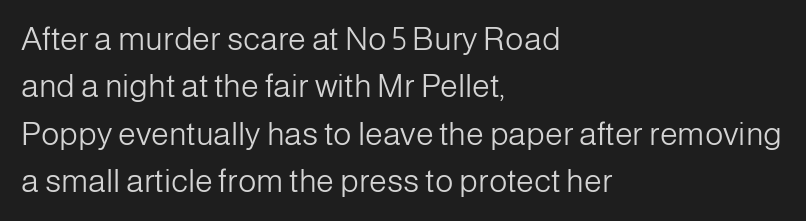
Look at the tracking — it's just the regular setting, nothing added. It's the straight-up-and-down kind of type. Alignment: flush left. Only glyphs here, with clear space below each row. Stems here are at most as thick as an everyday book face. The rows are spaced the way most documents space them.
